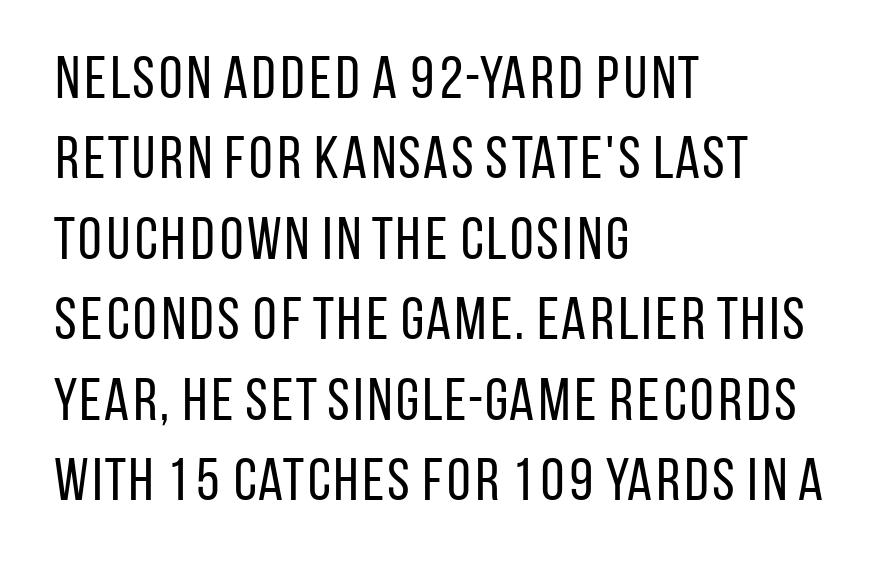
The image shows 60 px regular-weight, condensed sans-serif type, upright; set left-aligned, normal line spacing (1.34x), normal letter spacing, not underlined; low stroke contrast and a large x-height.
